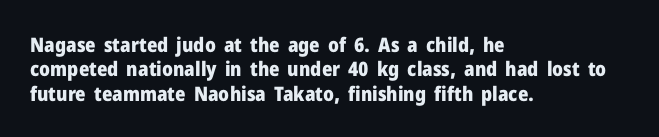
{"italic": "no", "bold": "yes", "underline": "no", "align": "left", "line_spacing_ratio": 1.22, "letter_spacing": "normal", "letter_spacing_em": 0.0, "glyph_px": 20}
